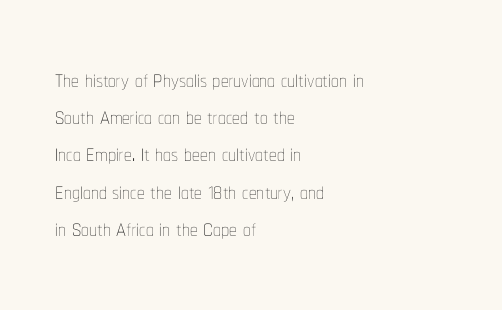
The rag falls on the right side of this text block. Looks like regular typesetting: each glyph gets only the width it needs. A quiet, ordinary-to-light weight characterises the typeface. Each row of text sits above clean, open space. You could call the tracking neutral — neither tight nor loose. Style check: upright.
